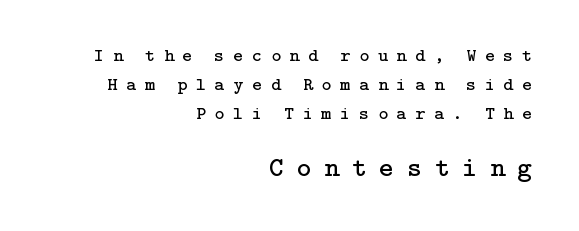
Are there feet on the stems? There are — it's a serif. Is the block centered? No — it sits flush against the right margin. Each stroke keeps to a modest, everyday thickness or less. The second block has been scaled up relative to the first.
